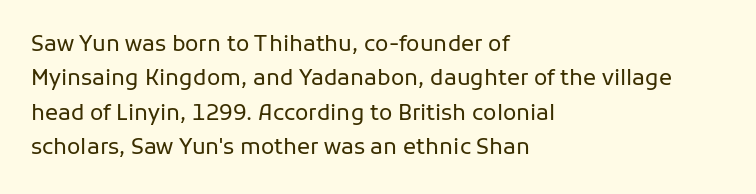
The image shows 22 px text type, upright; set left-aligned, normal line spacing (1.56x), normal letter spacing, not underlined.
